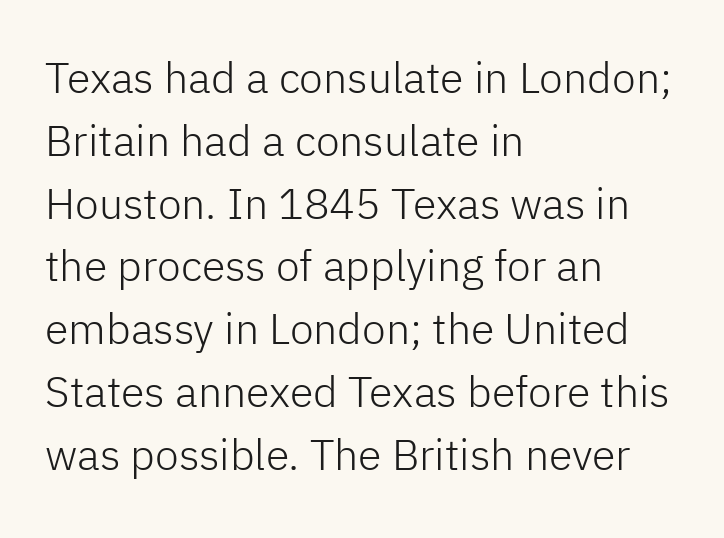
The image shows 43 px light sans-serif type, upright; set left-aligned, normal line spacing (1.46x), normal letter spacing, not underlined; low stroke contrast and a medium x-height.
